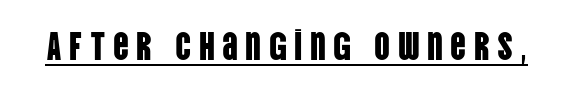
The sample's only ornament is a line tracing under the words. This sample uses an upright cut, with every glyph sitting square on the baseline. Stroke terminals: plain, sans-serif. The face used here is proportionally spaced, like ordinary book or web type.
